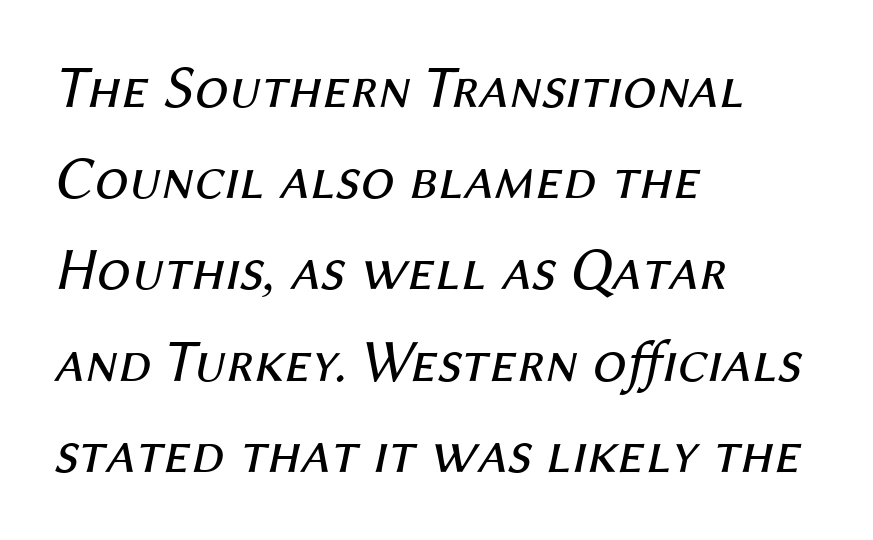
Q: Is the text bold? A: No.
Q: Is the text italic (slanted)? A: Yes, it leans right by about 12 degrees.
Q: Is the text underlined? A: No.
Q: How is the paragraph aligned? A: Left-aligned.
Q: Is the spacing between letters normal or unusually wide? A: Normal.
Q: Is the spacing between lines tight, normal or loose? A: Normal.
Q: Width (condensed, normal, or wide)? A: Normal.
Q: Stroke contrast? A: Medium.
Q: x-height? A: Medium.
Q: Monospaced? A: No.
